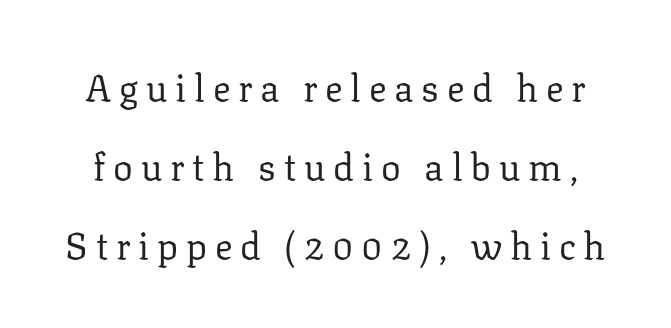
The image shows 37 px regular-weight serif type, upright; set loose line spacing (2.14x), unusually wide letter spacing (+0.21 em), not underlined; low stroke contrast and a medium x-height.
